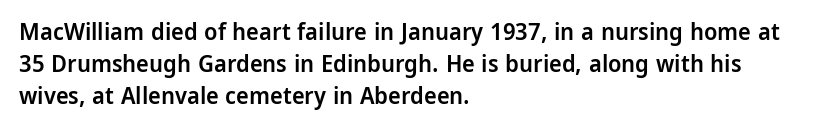
The foot of each line stays bare and open. Weight check: semibold — heavier than regular, not quite bold. Summary of vertical rhythm: regular, with standard interline spacing. Alignment: flush left.
